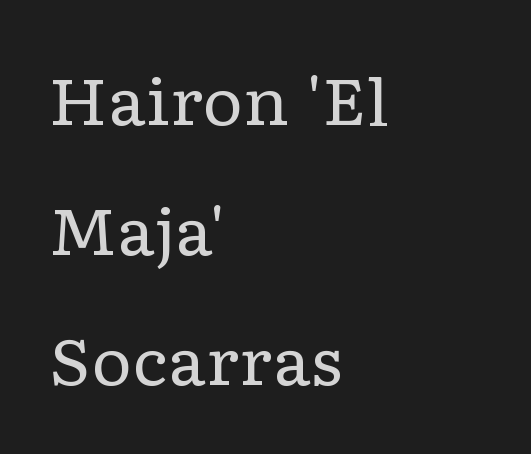
Letters rest on an invisible, unmarked baseline. Nothing heavy about these letters — not bold at all. Classification — serif. Spacing between characters is what you'd get straight out of the box. The typesetter chose a ragged-right arrangement here.
